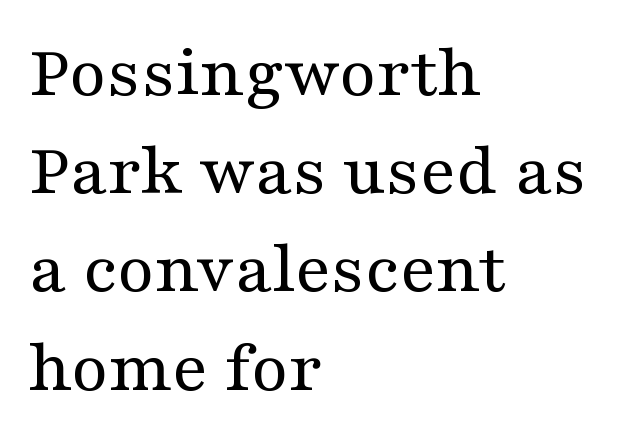
Q: Is the text bold? A: No.
Q: Is the text italic (slanted)? A: No, it is upright.
Q: Is the typeface a serif or a sans-serif typeface? A: Serif.
Q: Is the text underlined? A: No.
Q: How is the paragraph aligned? A: Left-aligned.
Q: Is the spacing between letters normal or unusually wide? A: Normal.
Q: Is the spacing between lines tight, normal or loose? A: Normal.
Q: Width (condensed, normal, or wide)? A: Wide.
Q: Stroke contrast? A: Medium.
Q: x-height? A: Medium.
Q: Monospaced? A: No.
